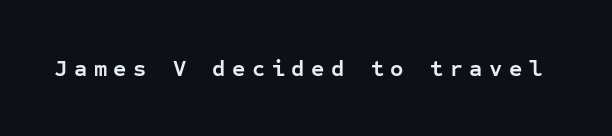
Each glyph is drawn with heavy, bold strokes. This sample uses an upright cut, with every glyph sitting square on the baseline. Underline: absent. The tracking reads as deliberately expanded to a designer's eye.
